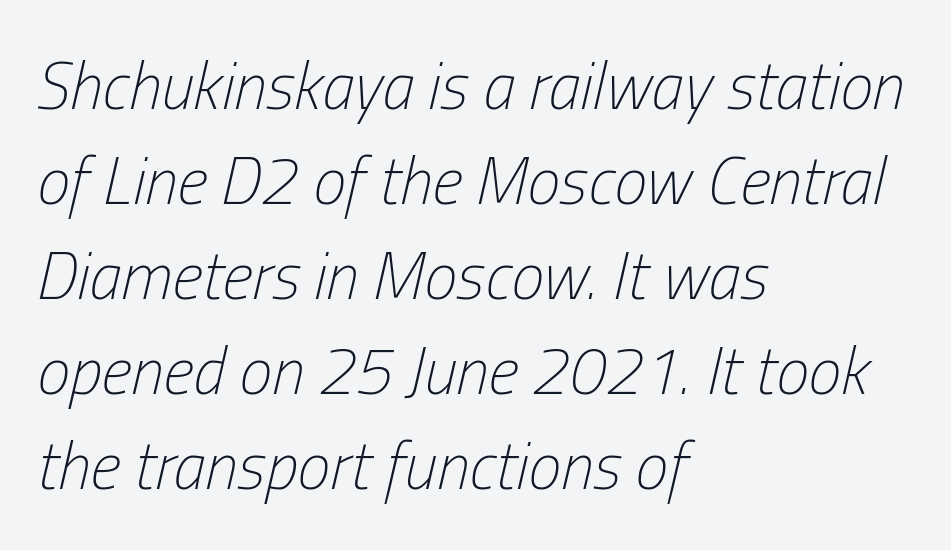
Q: Is the text bold? A: No.
Q: Is the text italic (slanted)? A: Yes, it leans right by about 13 degrees.
Q: Is the text underlined? A: No.
Q: How is the paragraph aligned? A: Left-aligned.
Q: Is the spacing between letters normal or unusually wide? A: Normal.
Q: Is the spacing between lines tight, normal or loose? A: Normal.
Q: Width (condensed, normal, or wide)? A: Condensed.
Q: Stroke contrast? A: Low.
Q: x-height? A: Medium.
Q: Monospaced? A: No.
